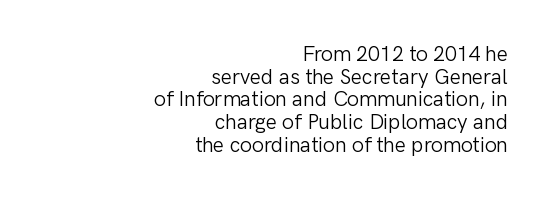
Q: Is the text bold? A: No.
Q: Is the text italic (slanted)? A: No, it is upright.
Q: Is the text underlined? A: No.
Q: How is the paragraph aligned? A: Right-aligned.
Q: Is the spacing between letters normal or unusually wide? A: Normal.
Q: Is the spacing between lines tight, normal or loose? A: Tight.
